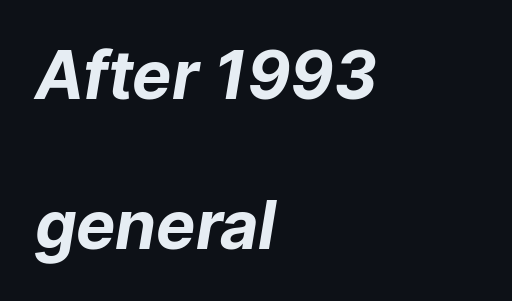
The image shows 66 px bold sans-serif type; set left-aligned, loose line spacing (2.28x), normal letter spacing, not underlined; low stroke contrast and a medium x-height.
